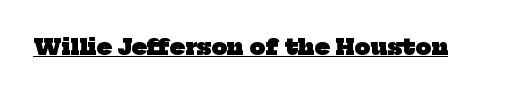
The image shows 22 px bold type; set normal letter spacing, underlined.
